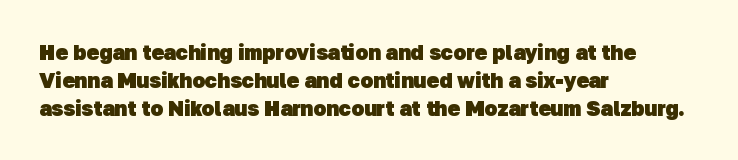
Short and long lines alike share a common starting point at left. Every letter is thick-stroked: bold, no question. Interline gaps are of average width in this sample. Quick note: underline off.
